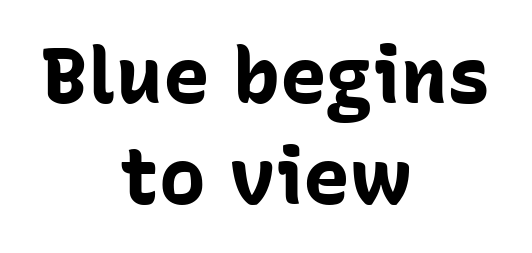
The image shows 78 px bold sans-serif type, upright; set centered, normal line spacing (1.3x), normal letter spacing, not underlined; low stroke contrast and a medium x-height.
